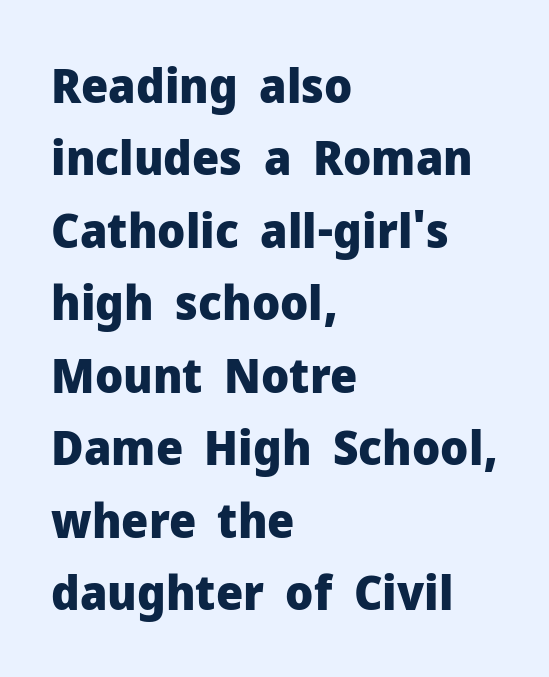
Every stem runs plumb, perpendicular to the baseline. A typesetter would label this face a sans. The line texture is even and compact thanks to regular tracking. Compared with typical paragraphs, the rows here are spaced about the same.
